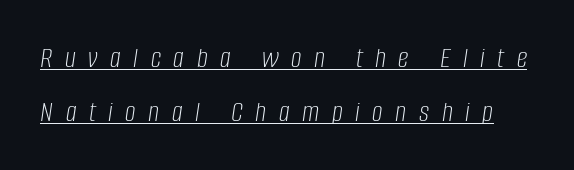
No chunkiness to these letters — they're not bold. Note the varied advance widths — an 'i' is clearly narrower than an 'm'. Italic? Definitely — the glyphs are oblique. Like a heading marked for emphasis, these lines bear an underscore. Does extra space separate the letters? Yes, quite a lot of it.
